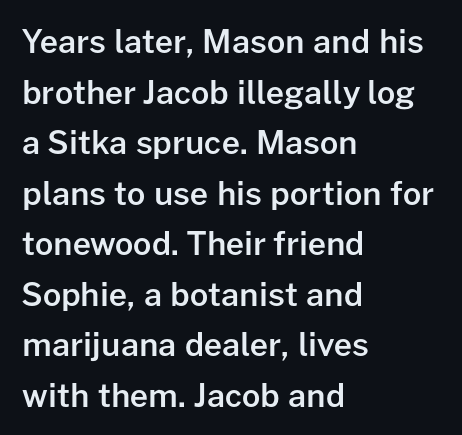
Q: Is the text bold? A: Semi-bold.
Q: Is the text italic (slanted)? A: No, it is upright.
Q: Is the typeface a serif or a sans-serif typeface? A: Sans-serif.
Q: Is the text underlined? A: No.
Q: How is the paragraph aligned? A: Left-aligned.
Q: Is the spacing between letters normal or unusually wide? A: Normal.
Q: Is the spacing between lines tight, normal or loose? A: Normal.
Q: Width (condensed, normal, or wide)? A: Normal.
Q: Stroke contrast? A: Low.
Q: x-height? A: Medium.
Q: Monospaced? A: No.
